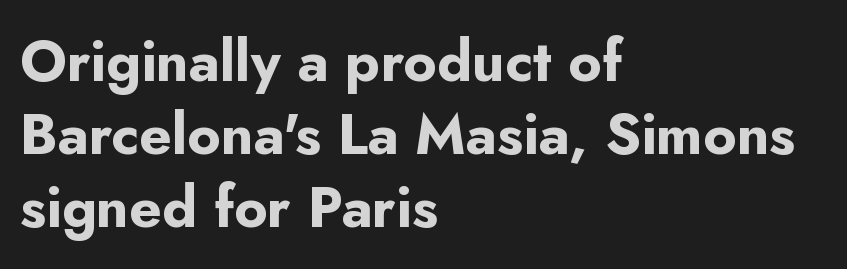
The image shows 57 px bold sans-serif type, upright; set left-aligned, normal line spacing (1.28x), normal letter spacing, not underlined; low stroke contrast and a small x-height.
